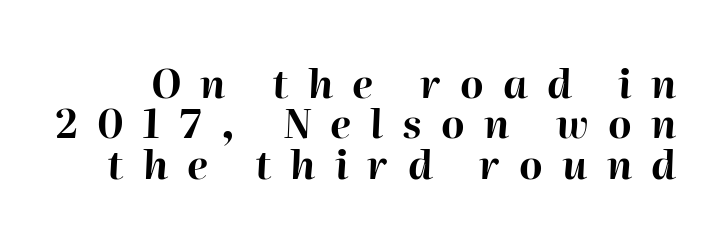
The image shows 40 px bold type, italic (leaning right); set tight line spacing (1.01x), unusually wide letter spacing (+0.48 em), not underlined; high stroke contrast and a medium x-height.
